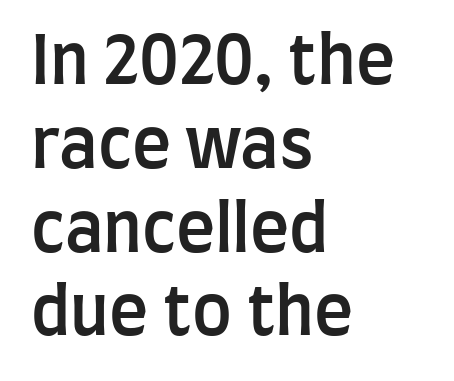
The image shows 66 px semibold, condensed sans-serif type, upright; set left-aligned, normal line spacing (1.27x), normal letter spacing, not underlined; low stroke contrast and a large x-height.
